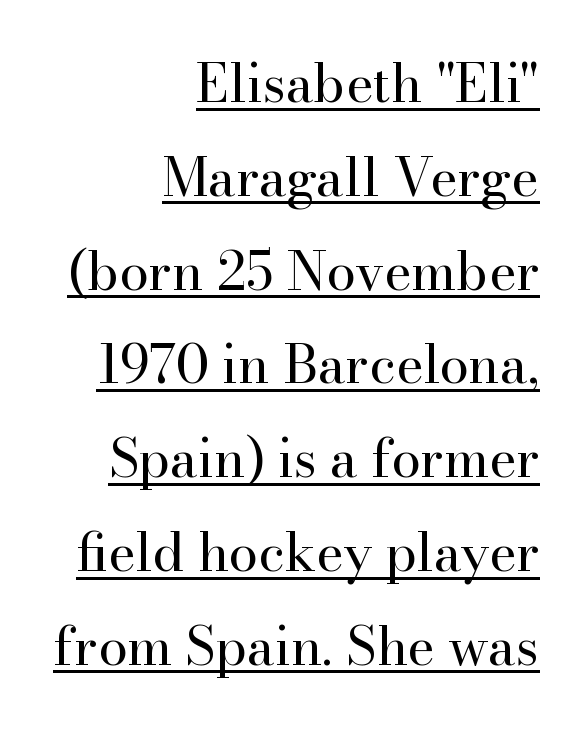
{"serif": "yes", "italic": "no", "bold": "no", "weight": "regular", "width": "normal", "stroke_contrast": "high", "x_height": "small", "monospaced": "no", "underline": "yes", "align": "right", "line_spacing_ratio": 1.77, "letter_spacing": "normal", "letter_spacing_em": 0.0, "glyph_px": 53}
